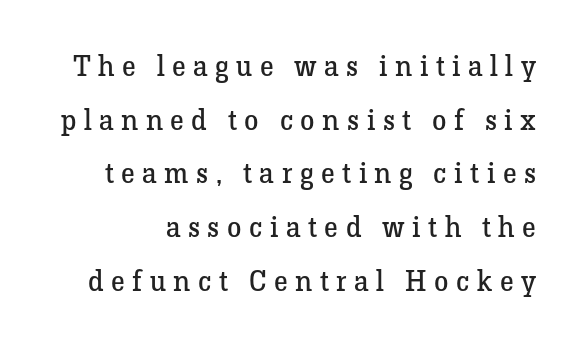
{"serif": "yes", "italic": "no", "bold": "no", "weight": "regular", "width": "normal", "stroke_contrast": "low", "x_height": "medium", "monospaced": "no", "underline": "no", "line_spacing_ratio": 1.85, "letter_spacing": "wide", "letter_spacing_em": 0.26, "glyph_px": 29}
